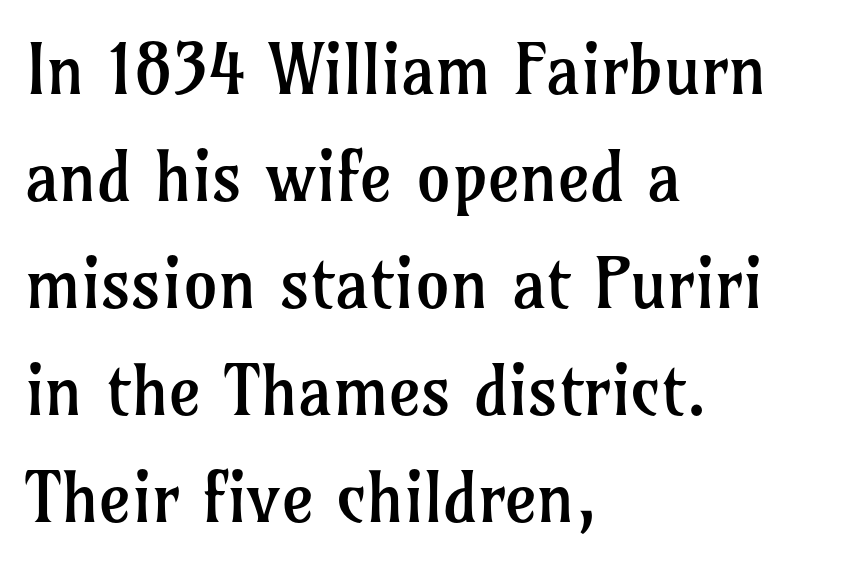
{"serif": "yes", "italic": "no", "bold": "no", "weight": "regular", "width": "normal", "stroke_contrast": "low", "x_height": "medium", "monospaced": "no", "underline": "no", "align": "left", "line_spacing": "normal", "line_spacing_ratio": 1.55, "letter_spacing": "normal", "letter_spacing_em": 0.0, "glyph_px": 69}
